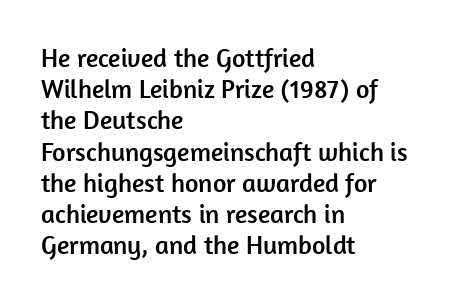
Q: Is the text italic (slanted)? A: No, it is upright.
Q: Is the text underlined? A: No.
Q: How is the paragraph aligned? A: Left-aligned.
Q: Is the spacing between letters normal or unusually wide? A: Normal.
